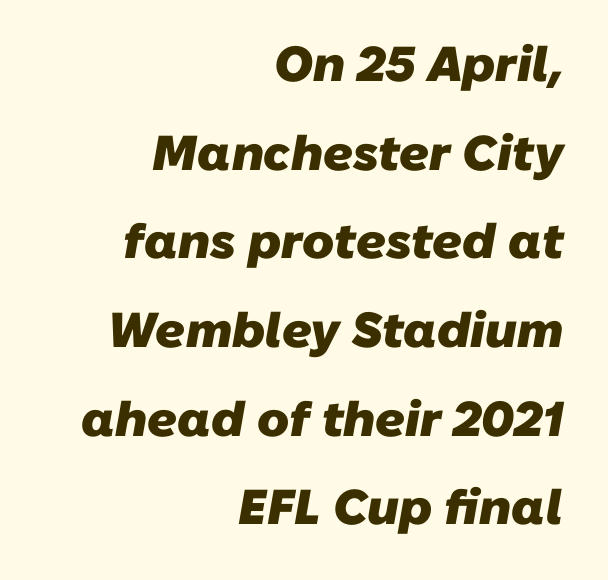
A dark, heavy texture on the line: the type is bold. Horizontally, the lines are justified to the trailing edge only. These lines are rendered in a variable-pitch font. Characters follow at the spacing the type designer built in. The words here are not underlined. Type style note: lacks serifs.
